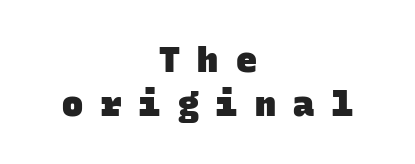
The image shows 35 px heavy sans-serif type, monospaced; set centered, normal line spacing (1.27x), unusually wide letter spacing (+0.5 em), not underlined; low stroke contrast and a large x-height.
